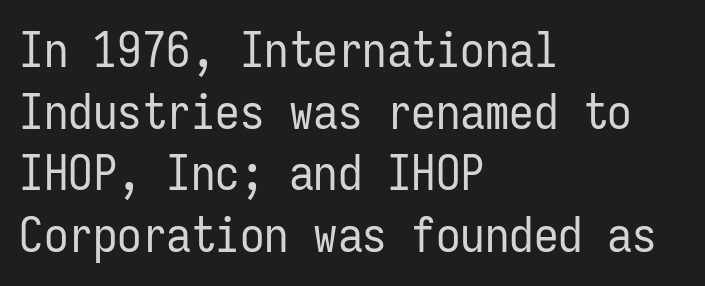
The image shows 49 px regular-weight, condensed sans-serif type, upright, monospaced; set left-aligned, normal line spacing (1.26x), normal letter spacing, not underlined; low stroke contrast and a medium x-height.
